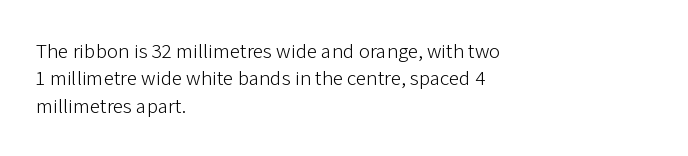
Q: Is the text bold? A: No.
Q: Is the text italic (slanted)? A: No, it is upright.
Q: Is the text underlined? A: No.
Q: How is the paragraph aligned? A: Left-aligned.
Q: Is the spacing between letters normal or unusually wide? A: Normal.
Q: Is the spacing between lines tight, normal or loose? A: Normal.
